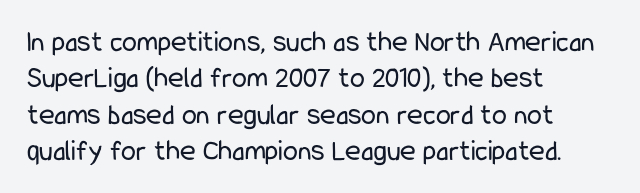
The image shows 30 px regular-weight, condensed sans-serif type, upright; set left-aligned, line spacing 1.21x, normal letter spacing, not underlined; low stroke contrast and a medium x-height.
